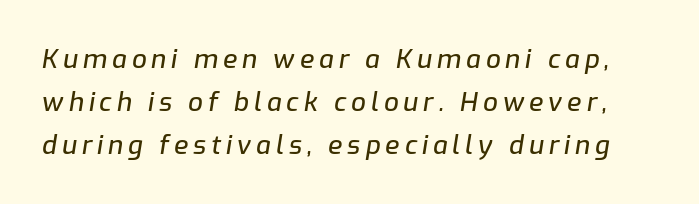
The image shows 26 px text type, italic (leaning right); set normal line spacing (1.65x), not underlined.
